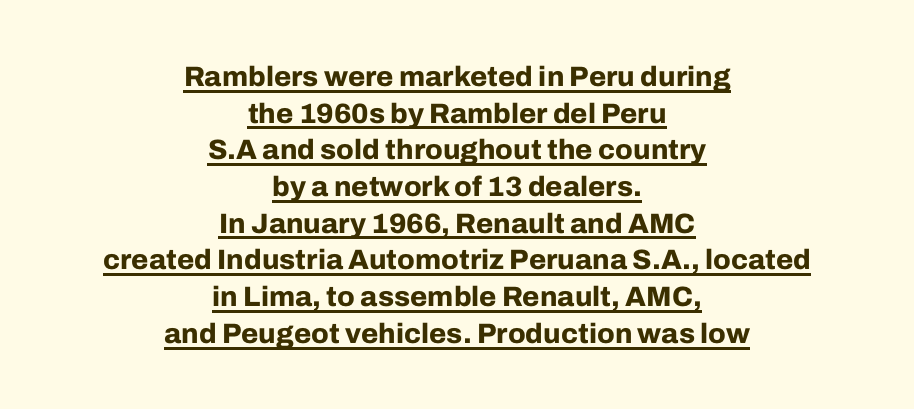
The image shows 28 px bold sans-serif type, upright; set centered, normal line spacing (1.31x), normal letter spacing, underlined; low stroke contrast and a medium x-height.
